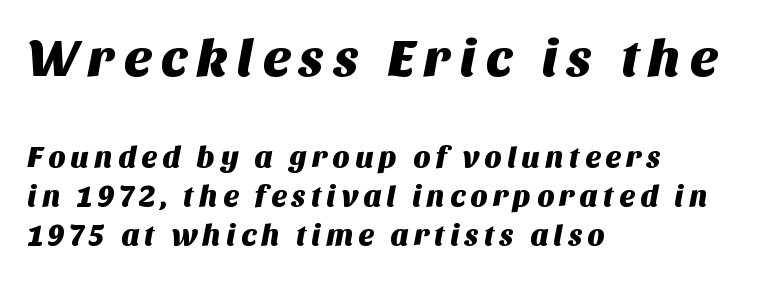
{"serif": "no", "width": "normal", "stroke_contrast": "medium", "x_height": "large", "monospaced": "no", "underline": "no", "align": "left", "line_spacing": "normal", "line_spacing_ratio": 1.31, "larger_block": "first", "size_ratio": 1.77, "glyph_px": 53}
